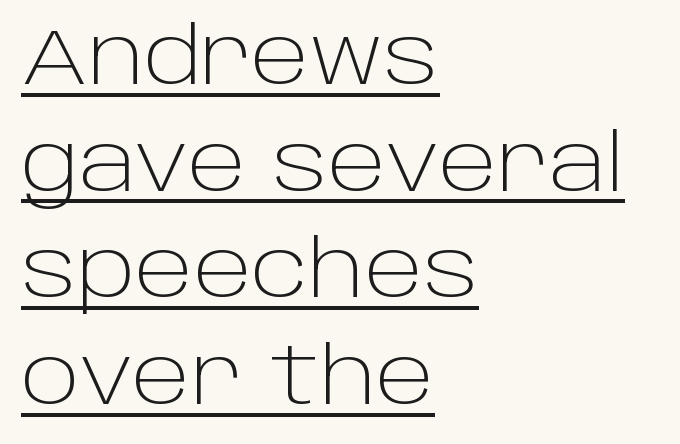
{"serif": "no", "italic": "no", "bold": "no", "weight": "light", "width": "normal", "stroke_contrast": "low", "x_height": "large", "monospaced": "no", "underline": "yes", "align": "left", "line_spacing": "normal", "line_spacing_ratio": 1.35, "letter_spacing": "normal", "letter_spacing_em": 0.0, "glyph_px": 79}
